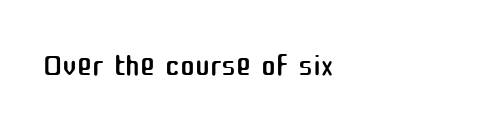
Q: Is the text bold? A: No.
Q: Is the text italic (slanted)? A: No, it is upright.
Q: Is the typeface a serif or a sans-serif typeface? A: Sans-serif.
Q: Is the text underlined? A: No.
Q: How is the paragraph aligned? A: Left-aligned.
Q: Is the spacing between letters normal or unusually wide? A: Normal.
Q: Width (condensed, normal, or wide)? A: Normal.
Q: Stroke contrast? A: Medium.
Q: x-height? A: Medium.
Q: Monospaced? A: No.
